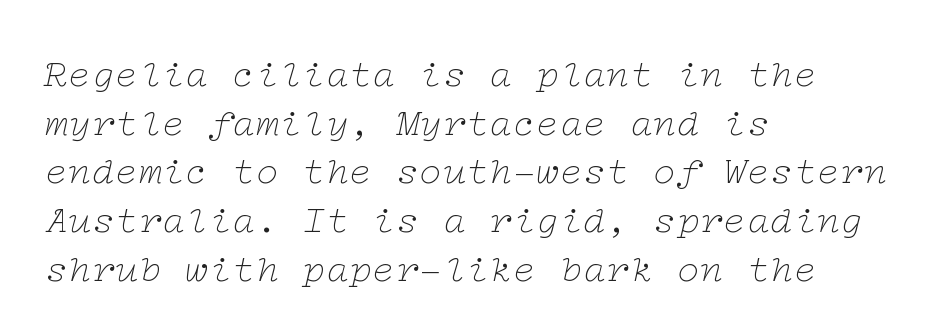
Q: Is the text bold? A: No.
Q: Is the text italic (slanted)? A: Yes, it leans right by about 12 degrees.
Q: Is the typeface a serif or a sans-serif typeface? A: Serif.
Q: Is the text underlined? A: No.
Q: How is the paragraph aligned? A: Left-aligned.
Q: Is the spacing between letters normal or unusually wide? A: Normal.
Q: Is the spacing between lines tight, normal or loose? A: Normal.
Q: Width (condensed, normal, or wide)? A: Wide.
Q: Stroke contrast? A: Low.
Q: x-height? A: Medium.
